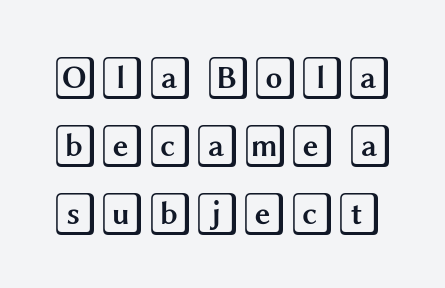
The image shows 43 px wide type, upright; set normal line spacing (1.58x), normal letter spacing, not underlined; a large x-height.
